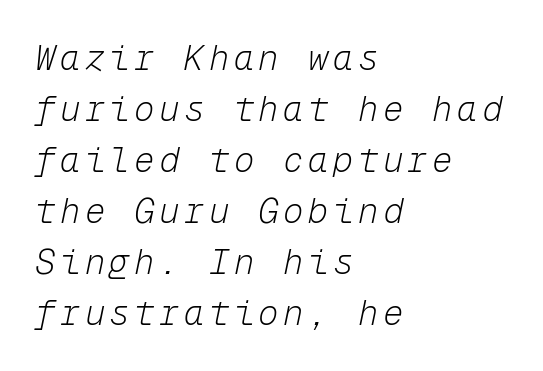
Q: Is the text bold? A: No.
Q: Is the text italic (slanted)? A: Yes, it leans right by about 12 degrees.
Q: Is the text underlined? A: No.
Q: How is the paragraph aligned? A: Left-aligned.
Q: Is the spacing between lines tight, normal or loose? A: Normal.
Q: Width (condensed, normal, or wide)? A: Normal.
Q: Stroke contrast? A: Low.
Q: x-height? A: Medium.
Q: Monospaced? A: Yes.
